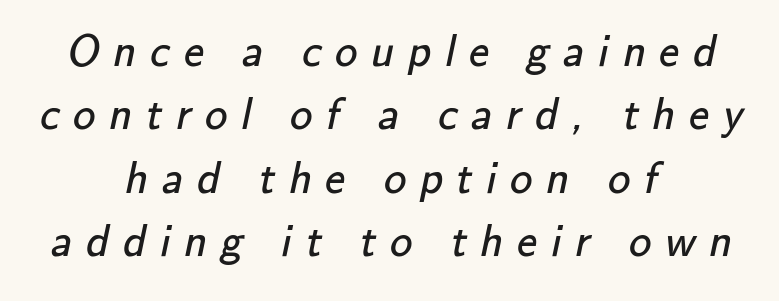
Q: Is the text bold? A: No.
Q: Is the typeface a serif or a sans-serif typeface? A: Sans-serif.
Q: Is the text underlined? A: No.
Q: How is the paragraph aligned? A: Centered.
Q: Is the spacing between letters normal or unusually wide? A: Unusually wide.
Q: Is the spacing between lines tight, normal or loose? A: Normal.
Q: Width (condensed, normal, or wide)? A: Normal.
Q: Stroke contrast? A: Low.
Q: x-height? A: Small.
Q: Monospaced? A: No.
